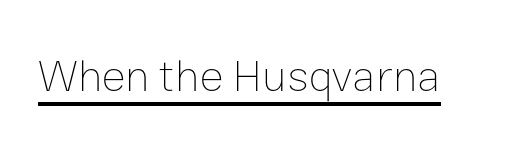
{"italic": "no", "bold": "no", "weight": "thin", "width": "normal", "stroke_contrast": "low", "x_height": "medium", "monospaced": "no", "underline": "yes", "letter_spacing": "normal", "letter_spacing_em": 0.0, "glyph_px": 45}
